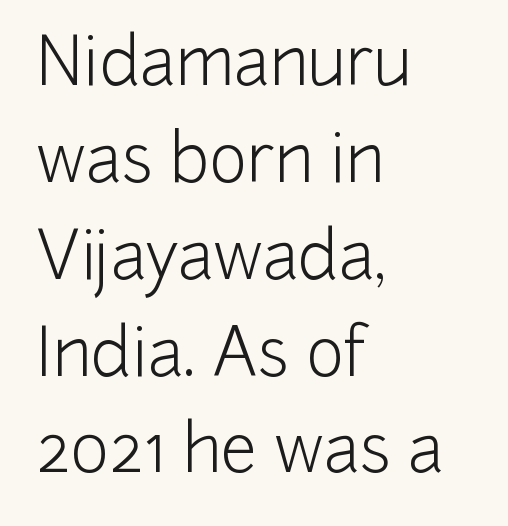
Q: Is the text bold? A: No.
Q: Is the text italic (slanted)? A: No, it is upright.
Q: Is the typeface a serif or a sans-serif typeface? A: Sans-serif.
Q: Is the text underlined? A: No.
Q: How is the paragraph aligned? A: Left-aligned.
Q: Is the spacing between letters normal or unusually wide? A: Normal.
Q: Is the spacing between lines tight, normal or loose? A: Normal.
Q: Width (condensed, normal, or wide)? A: Normal.
Q: Stroke contrast? A: Low.
Q: x-height? A: Medium.
Q: Monospaced? A: No.
